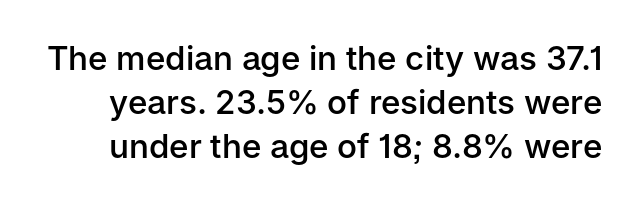
The image shows 33 px semibold sans-serif type, upright; set normal line spacing (1.34x), normal letter spacing, not underlined; low stroke contrast and a medium x-height.
